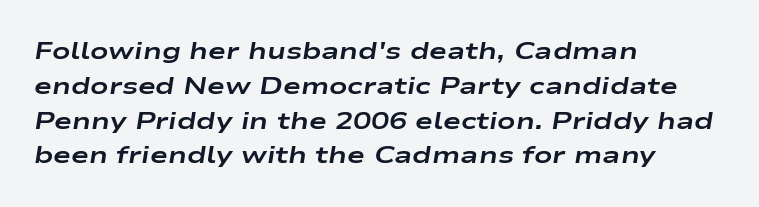
{"italic": "yes", "lean": "right", "slant_degrees": 9, "bold": "yes", "underline": "no", "align": "left", "line_spacing": "normal", "line_spacing_ratio": 1.45, "letter_spacing": "normal", "letter_spacing_em": 0.0, "glyph_px": 24}
